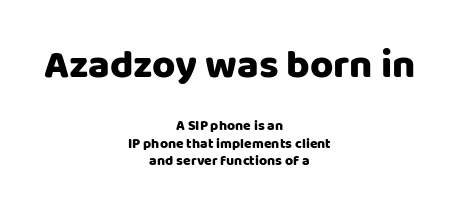
This rendering uses center alignment, leaving both contours irregular but symmetric. The face used here is a sans, in the tradition of grotesques and geometrics. Scale decreases going downward across the two blocks. Standard letterfit; no display-style spreading of the glyphs. You can tell it's not italic because the verticals are truly vertical.
